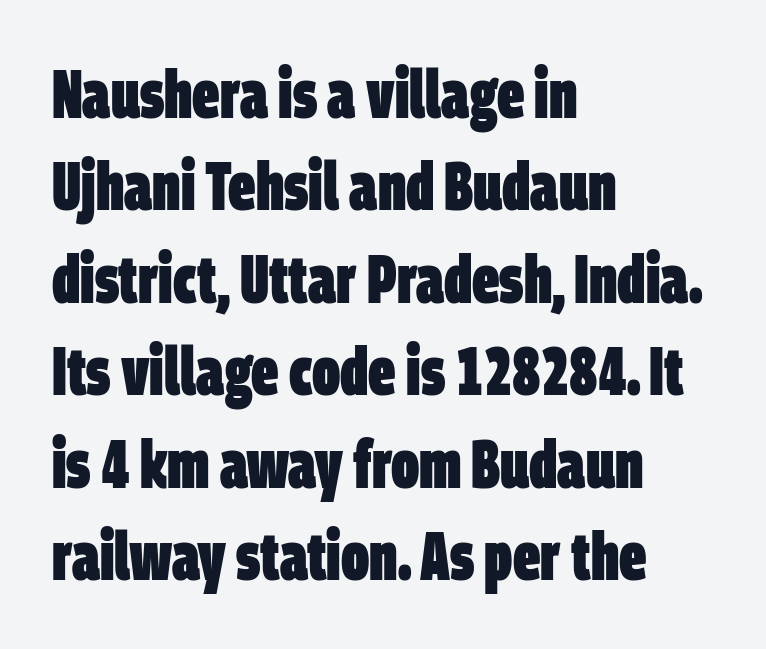
This rendering leaves character spacing at its baseline value. One-word summary of the alignment: left. This rendering employs a face without finishing strokes, i.e., a sans-serif. Every letter is thick-stroked: bold, no question.
